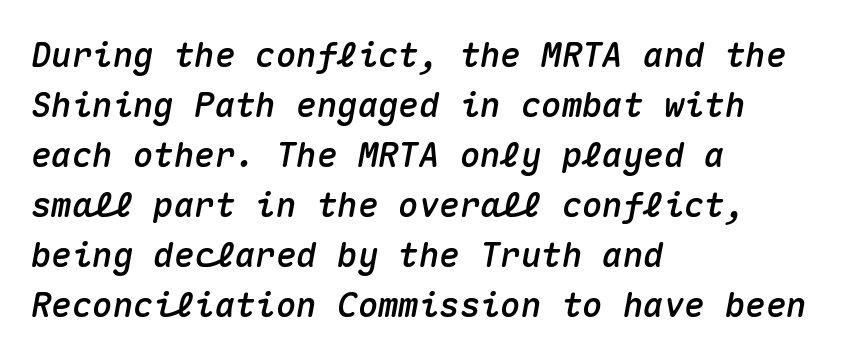
{"italic": "yes", "lean": "right", "slant_degrees": 10, "width": "normal", "stroke_contrast": "medium", "x_height": "medium", "monospaced": "yes", "underline": "no", "align": "left", "line_spacing": "normal", "line_spacing_ratio": 1.47, "letter_spacing": "normal", "letter_spacing_em": 0.0, "glyph_px": 34}
